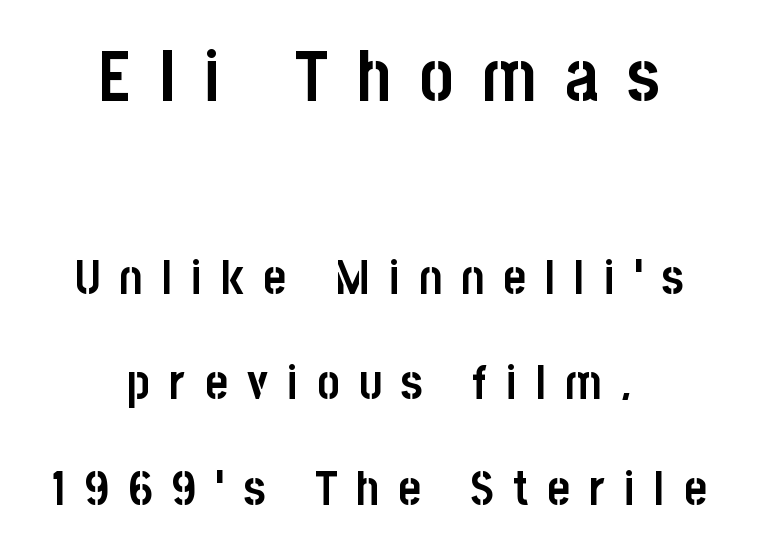
The passage shown is not underscored anywhere. Spacing between characters has been opened up far beyond the box default. Rows of type keep a wide berth in the vertical direction. Is the lower block the larger one? No — the upper block carries the bigger type. Typographically, this falls in the sans-serif category. Is this a fixed-width face? No — the glyphs have proportional, varying widths.
